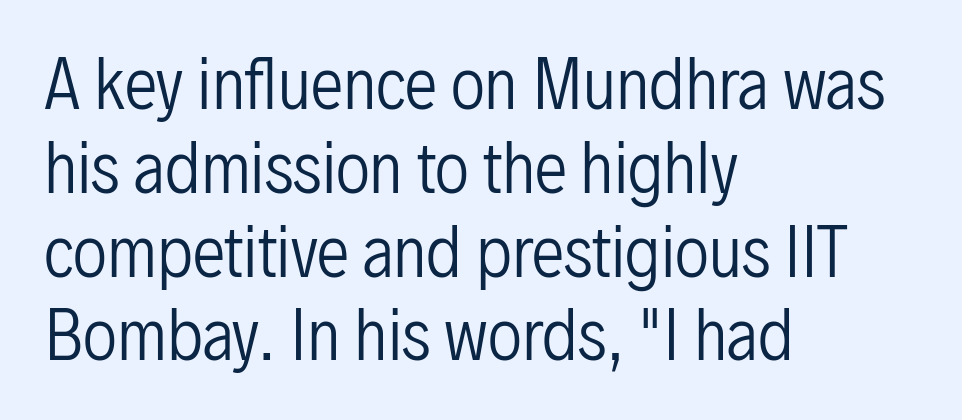
{"serif": "no", "italic": "no", "bold": "no", "weight": "regular", "width": "condensed", "stroke_contrast": "low", "x_height": "medium", "monospaced": "no", "underline": "no", "align": "left", "line_spacing": "normal", "line_spacing_ratio": 1.27, "letter_spacing": "normal", "letter_spacing_em": 0.0, "glyph_px": 66}
